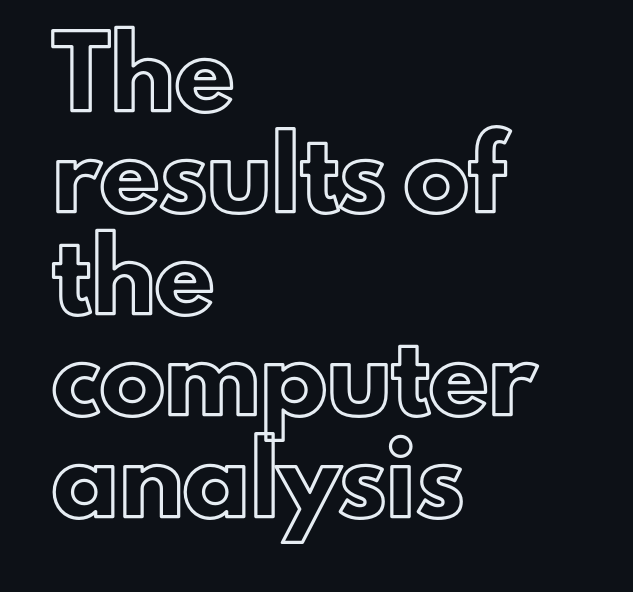
The image shows 65 px text type, upright; set left-aligned, normal line spacing (1.56x), normal letter spacing, not underlined; a small x-height.
